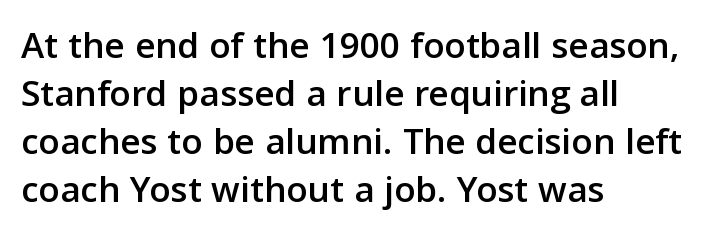
This rendering leaves character spacing at its baseline value. The passage shown is typed in a proportional face where columns would drift. The rendering shows plain stroke endings on the letterforms — a sans-serif design. The letters stand upright; this is a roman face. Horizontally, the lines are justified to the leading edge only.
